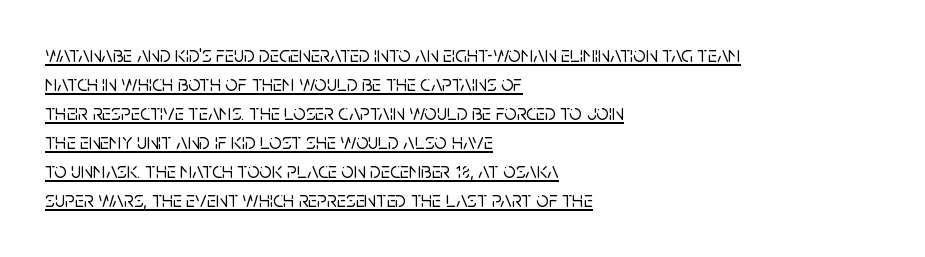
Q: Is the text italic (slanted)? A: No, it is upright.
Q: Is the text underlined? A: Yes.
Q: How is the paragraph aligned? A: Left-aligned.
Q: Is the spacing between letters normal or unusually wide? A: Normal.
Q: Is the spacing between lines tight, normal or loose? A: Normal.
